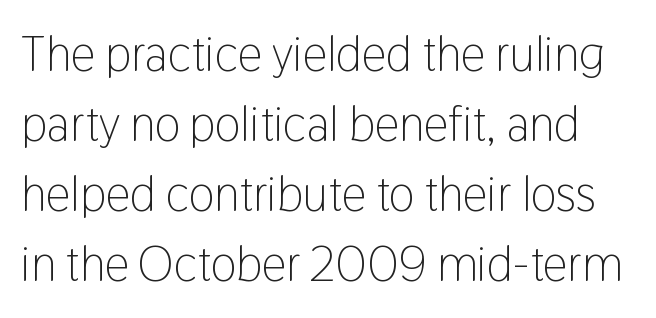
The tracking reads as untouched default to a designer's eye. On a weight scale, this lands at 450 or below. Glance below the letters and you will spot only blank space. Whoever set this chose a conventional vertical rhythm. Does the type have serifs? No, each stem ends abruptly.
